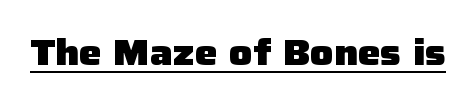
Q: Is the text bold? A: Yes.
Q: Is the text italic (slanted)? A: No, it is upright.
Q: Is the typeface a serif or a sans-serif typeface? A: Sans-serif.
Q: Is the text underlined? A: Yes.
Q: Is the spacing between letters normal or unusually wide? A: Normal.
Q: Width (condensed, normal, or wide)? A: Normal.
Q: Stroke contrast? A: Low.
Q: x-height? A: Medium.
Q: Monospaced? A: No.
